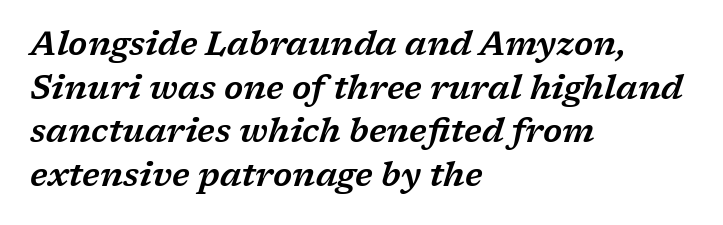
Q: Is the text italic (slanted)? A: Yes, it leans right by about 17 degrees.
Q: Is the typeface a serif or a sans-serif typeface? A: Serif.
Q: Is the text underlined? A: No.
Q: How is the paragraph aligned? A: Left-aligned.
Q: Is the spacing between letters normal or unusually wide? A: Normal.
Q: Is the spacing between lines tight, normal or loose? A: Normal.
Q: Width (condensed, normal, or wide)? A: Wide.
Q: Stroke contrast? A: Low.
Q: x-height? A: Medium.
Q: Monospaced? A: No.
